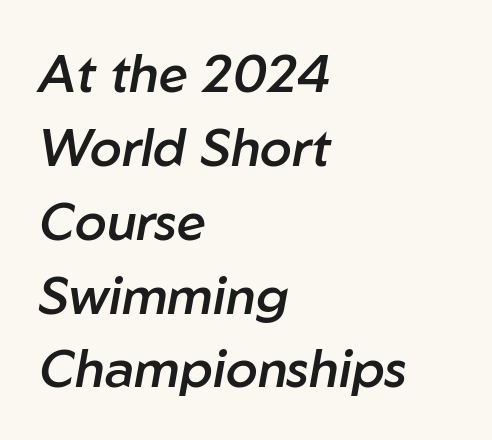
Q: Is the text bold? A: Semi-bold.
Q: Is the text italic (slanted)? A: Yes, it leans right by about 10 degrees.
Q: Is the text underlined? A: No.
Q: How is the paragraph aligned? A: Left-aligned.
Q: Is the spacing between letters normal or unusually wide? A: Normal.
Q: Is the spacing between lines tight, normal or loose? A: Normal.
Q: Width (condensed, normal, or wide)? A: Normal.
Q: Stroke contrast? A: Low.
Q: x-height? A: Medium.
Q: Monospaced? A: No.
